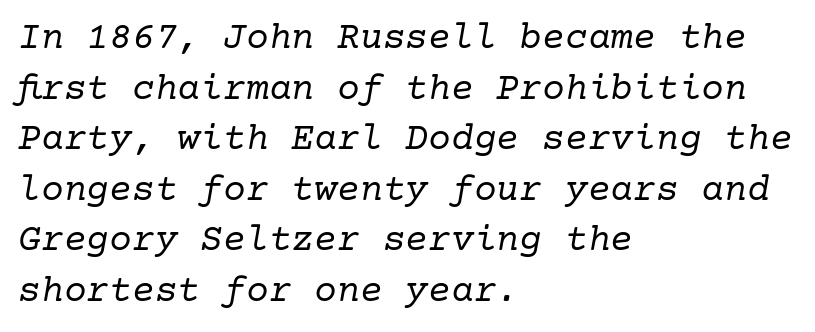
The image shows 38 px regular-weight serif type, italic (leaning right); set left-aligned, normal line spacing (1.33x), normal letter spacing, not underlined; low stroke contrast and a medium x-height.
